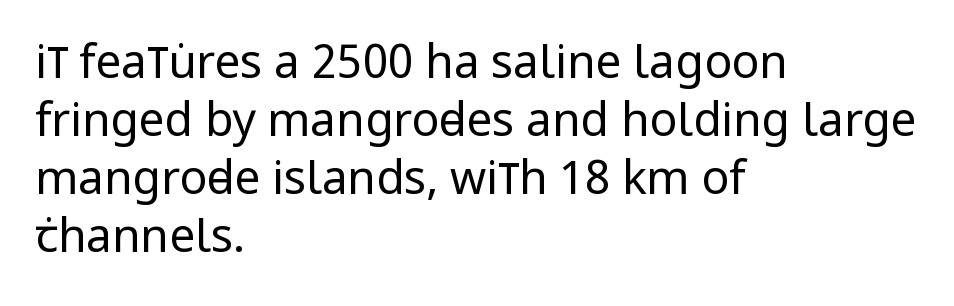
The image shows 46 px regular-weight, condensed sans-serif type, upright; set left-aligned, normal line spacing (1.26x), normal letter spacing, not underlined; low stroke contrast and a large x-height.
